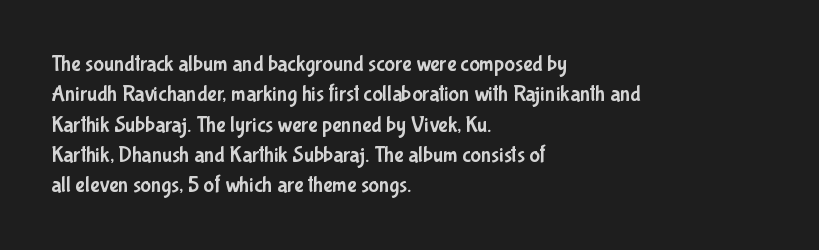
{"italic": "no", "underline": "no", "align": "left", "line_spacing": "normal", "line_spacing_ratio": 1.38, "letter_spacing": "normal", "letter_spacing_em": 0.0, "glyph_px": 22}
